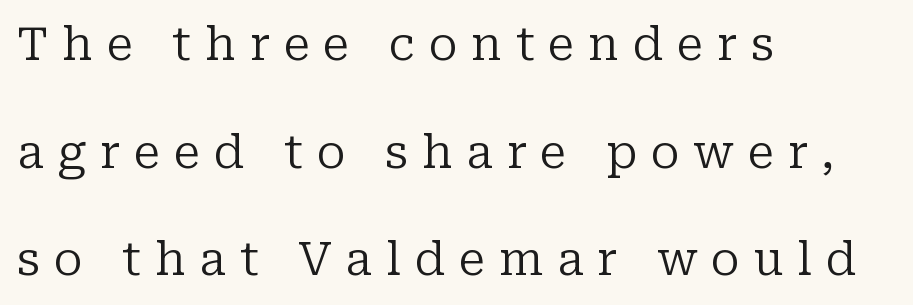
The image shows 46 px regular-weight serif type, upright; set left-aligned, loose line spacing (2.34x), unusually wide letter spacing (+0.3 em), not underlined; low stroke contrast and a medium x-height.
